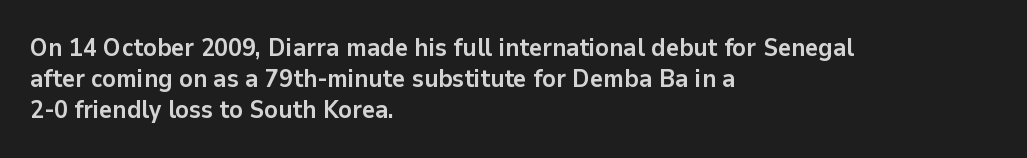
Caption: standard tracking, unaltered. Weight: bold. Line beginnings align vertically; line endings do not. The type sits square on the baseline with zero lean.
